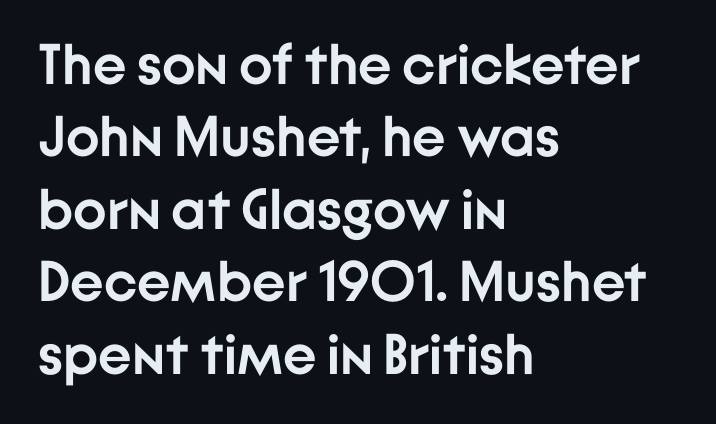
Q: Is the text bold? A: Yes.
Q: Is the text italic (slanted)? A: No, it is upright.
Q: Is the typeface a serif or a sans-serif typeface? A: Sans-serif.
Q: Is the text underlined? A: No.
Q: How is the paragraph aligned? A: Left-aligned.
Q: Is the spacing between letters normal or unusually wide? A: Normal.
Q: Is the spacing between lines tight, normal or loose? A: Normal.
Q: Width (condensed, normal, or wide)? A: Normal.
Q: Stroke contrast? A: Low.
Q: x-height? A: Medium.
Q: Monospaced? A: No.
